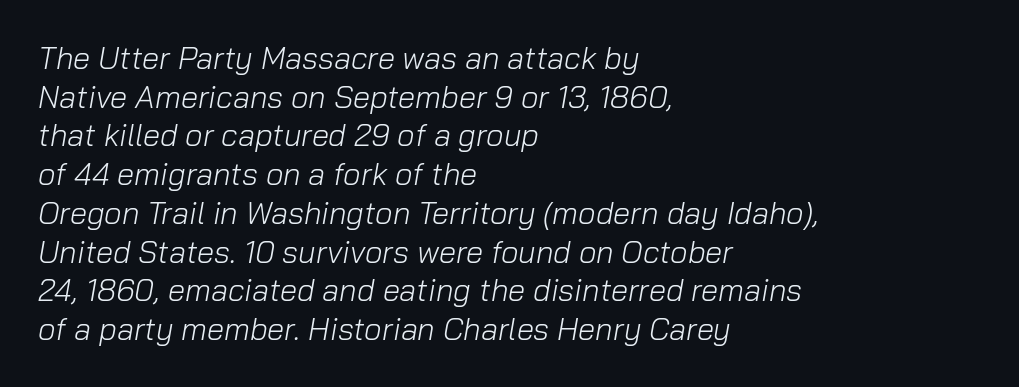
The image shows 31 px light type, italic (leaning right); set left-aligned, normal line spacing (1.25x), normal letter spacing, not underlined; low stroke contrast and a medium x-height.
